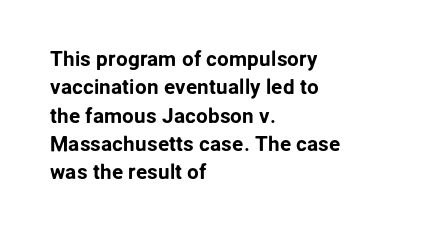
{"italic": "no", "underline": "no", "align": "left", "line_spacing": "normal", "line_spacing_ratio": 1.35, "letter_spacing": "normal", "letter_spacing_em": 0.0, "glyph_px": 21}
